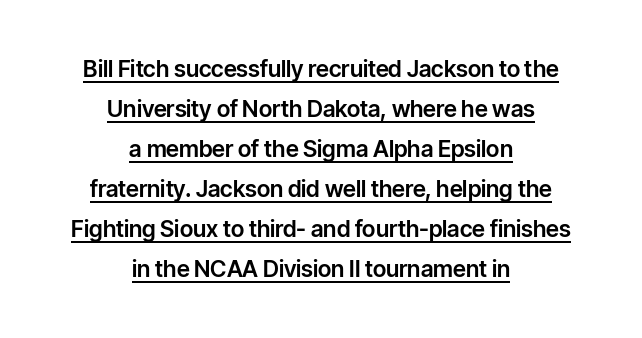
{"italic": "no", "underline": "yes", "align": "center", "line_spacing_ratio": 1.74, "letter_spacing": "normal", "letter_spacing_em": 0.0, "glyph_px": 23}
